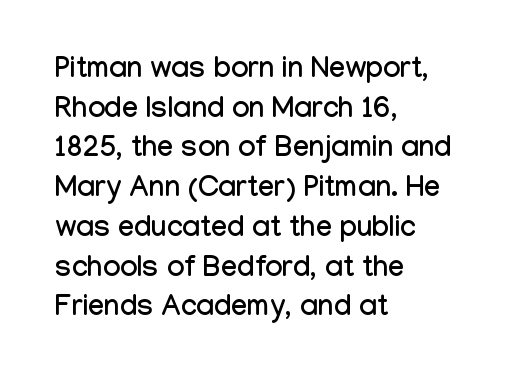
{"serif": "no", "italic": "no", "width": "condensed", "stroke_contrast": "low", "x_height": "medium", "monospaced": "no", "underline": "no", "align": "left", "line_spacing": "normal", "line_spacing_ratio": 1.37, "letter_spacing": "normal", "letter_spacing_em": 0.0, "glyph_px": 29}
